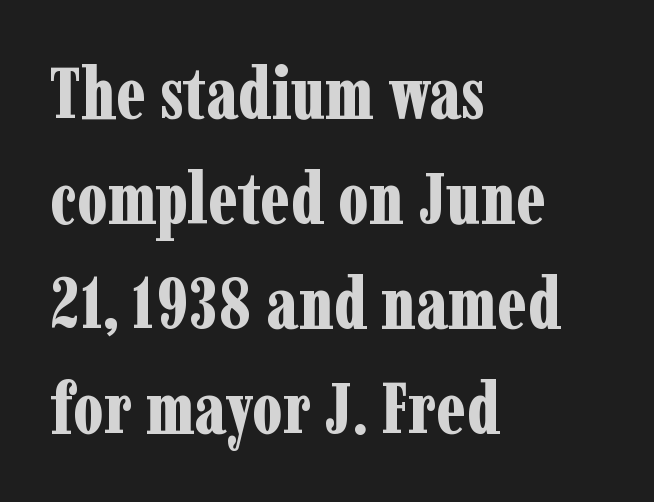
{"serif": "yes", "italic": "no", "bold": "yes", "weight": "bold", "width": "condensed", "stroke_contrast": "low", "x_height": "medium", "monospaced": "no", "underline": "no", "align": "left", "line_spacing": "normal", "line_spacing_ratio": 1.48, "letter_spacing": "normal", "letter_spacing_em": 0.0, "glyph_px": 71}
